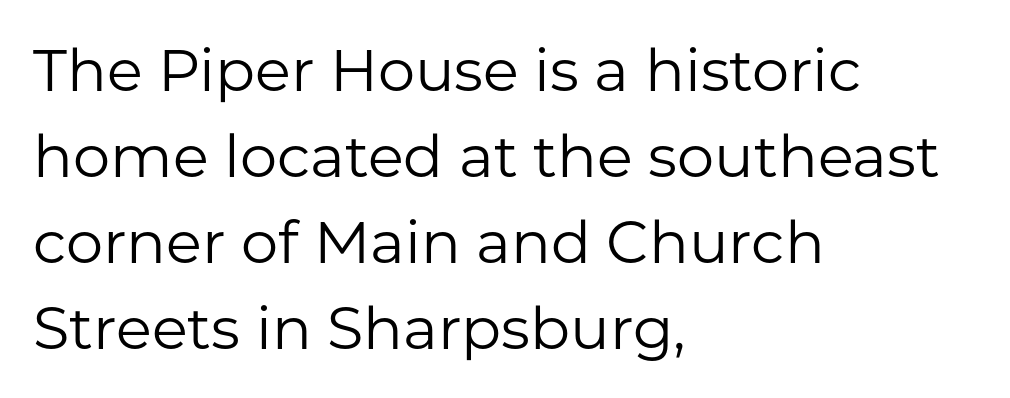
Q: Is the text bold? A: No.
Q: Is the text italic (slanted)? A: No, it is upright.
Q: Is the typeface a serif or a sans-serif typeface? A: Sans-serif.
Q: Is the text underlined? A: No.
Q: How is the paragraph aligned? A: Left-aligned.
Q: Is the spacing between letters normal or unusually wide? A: Normal.
Q: Is the spacing between lines tight, normal or loose? A: Normal.
Q: Width (condensed, normal, or wide)? A: Normal.
Q: Stroke contrast? A: Low.
Q: x-height? A: Medium.
Q: Monospaced? A: No.
